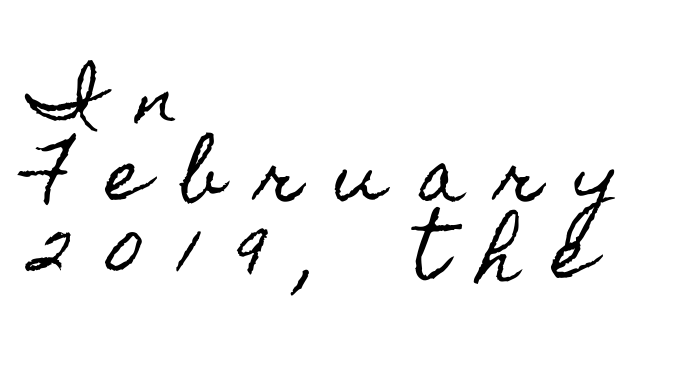
Whoever set this chose condensed vertical rhythm over breathing room. Students, note that the glyphs here are deliberately spaced far apart. Horizontally, the lines are justified to the leading edge only. Is this a fixed-width face? No — the glyphs have proportional, varying widths. Any mark beneath the type? The region is blank.
